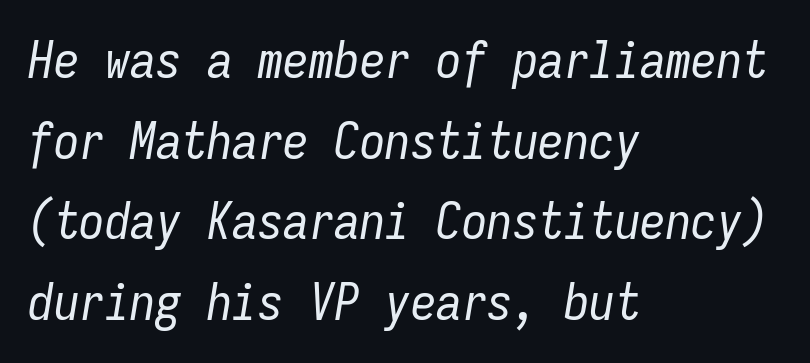
Quick note: underline off. In terms of leading, this rendering sits right in the middle. Where is the straight margin? On the left. Rendered with sloped, italic letterforms. Think of a typewriter: that constant character pitch is what you see here. Is the stroke heavy? The answer is a plain regular-or-lighter.
